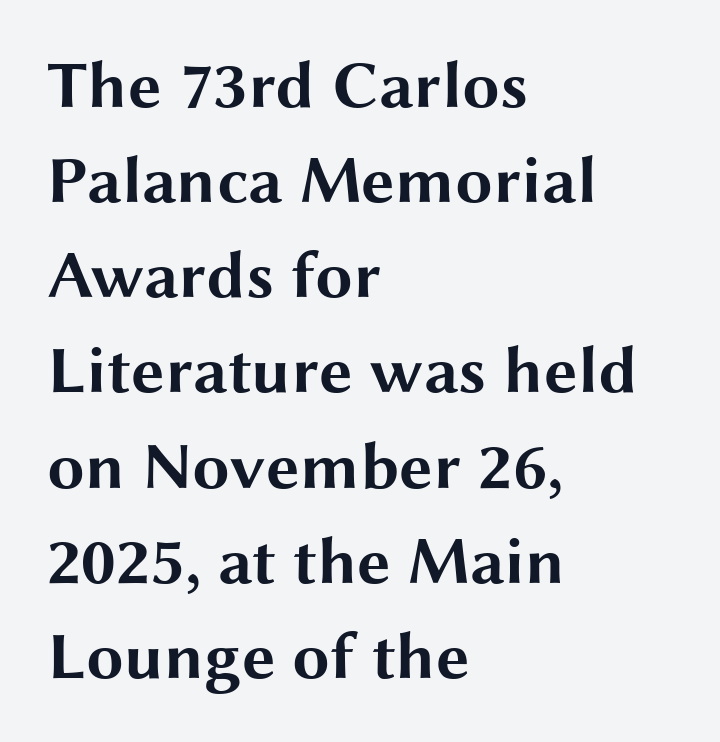
Q: Is the text bold? A: Yes.
Q: Is the text italic (slanted)? A: No, it is upright.
Q: Is the typeface a serif or a sans-serif typeface? A: Sans-serif.
Q: Is the text underlined? A: No.
Q: How is the paragraph aligned? A: Left-aligned.
Q: Is the spacing between letters normal or unusually wide? A: Normal.
Q: Is the spacing between lines tight, normal or loose? A: Normal.
Q: Width (condensed, normal, or wide)? A: Wide.
Q: Stroke contrast? A: Medium.
Q: x-height? A: Medium.
Q: Monospaced? A: No.
